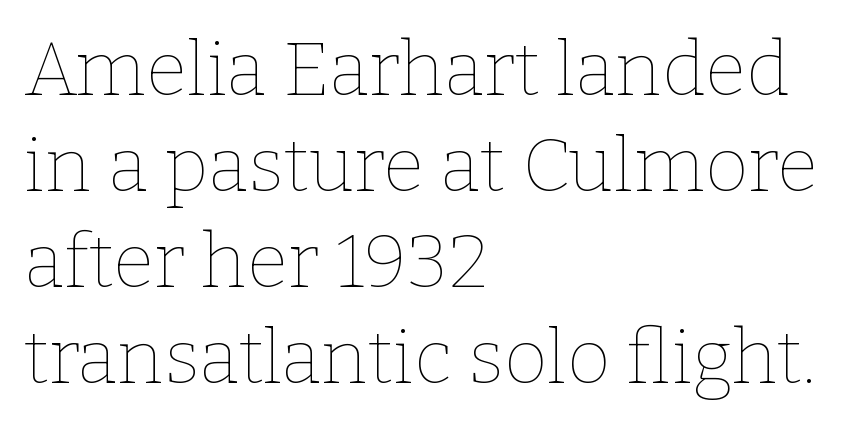
The image shows 75 px thin type, upright; set left-aligned, normal line spacing (1.28x), normal letter spacing, not underlined; low stroke contrast and a medium x-height.
